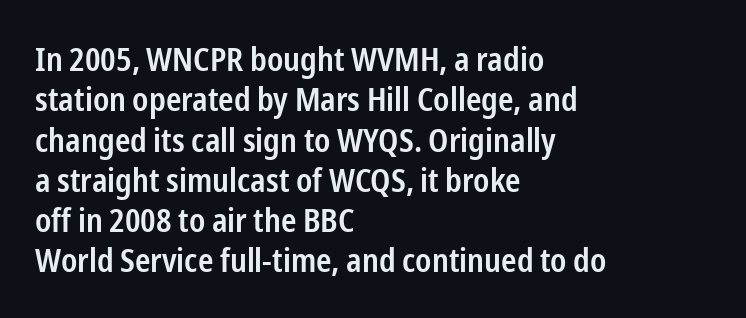
The face used here is rendered with its standard letterfit. Grotesque or geometric, the face here clearly has no serifs. Line beginnings align vertically; line endings do not. Characters remain perfectly vertical along every line. The passage shown is typed in a proportional face where columns would drift.
